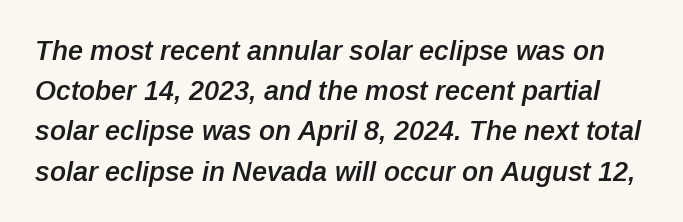
Q: Is the text bold? A: Semi-bold.
Q: Is the text italic (slanted)? A: Yes, it leans right by about 12 degrees.
Q: Is the text underlined? A: No.
Q: Is the spacing between letters normal or unusually wide? A: Normal.
Q: Is the spacing between lines tight, normal or loose? A: Normal.
